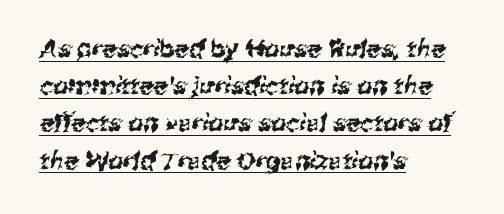
Q: Is the text underlined? A: Yes.
Q: How is the paragraph aligned? A: Left-aligned.
Q: Is the spacing between letters normal or unusually wide? A: Normal.
Q: Is the spacing between lines tight, normal or loose? A: Normal.
